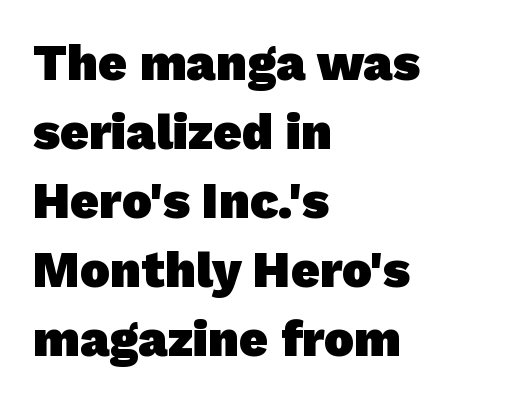
The designer left line spacing at the default. Think of a printed novel: that variable character pitch is what you see here. Clear beneath every line of the passage. A typesetter would call this zero additional tracking. The glyphs in this specimen are sans serif.
